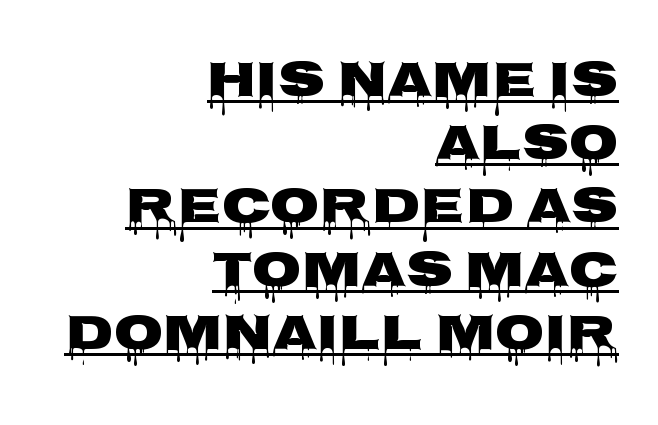
The image shows 51 px heavy, wide sans-serif type, upright; set right-aligned, line spacing 1.24x, normal letter spacing, underlined; low stroke contrast and a large x-height.
